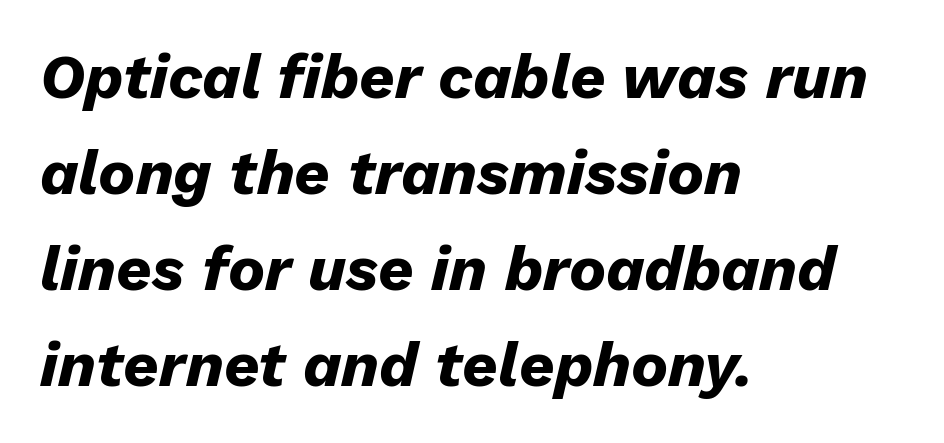
Reading down the block, your eye returns to a fixed left position each line. Every character sits at an angle, as italics do. The passage shown is not underscored anywhere. Emphasis by weight is at full strength: bold. The line-height multiplier appears to be the usual default.
